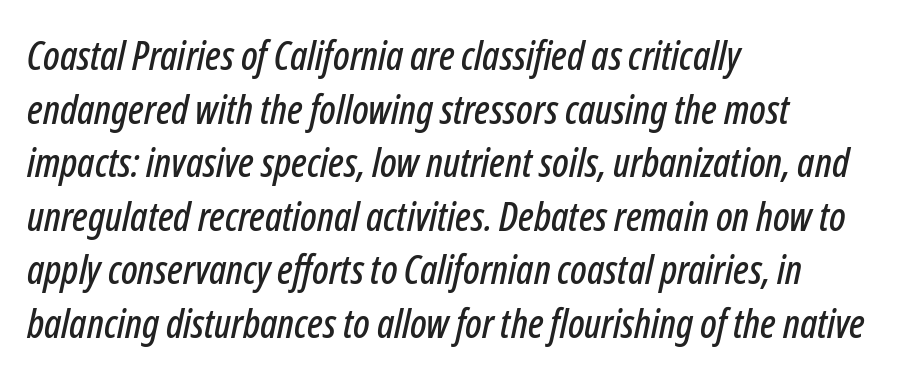
The image shows 40 px condensed type, italic (leaning right); set left-aligned, normal line spacing (1.34x), normal letter spacing, not underlined; low stroke contrast and a medium x-height.
